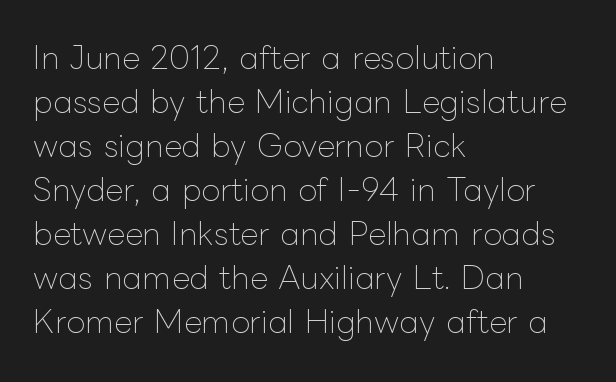
The image shows 31 px thin type, upright; set left-aligned, normal line spacing (1.42x), normal letter spacing, not underlined; low stroke contrast and a medium x-height.
